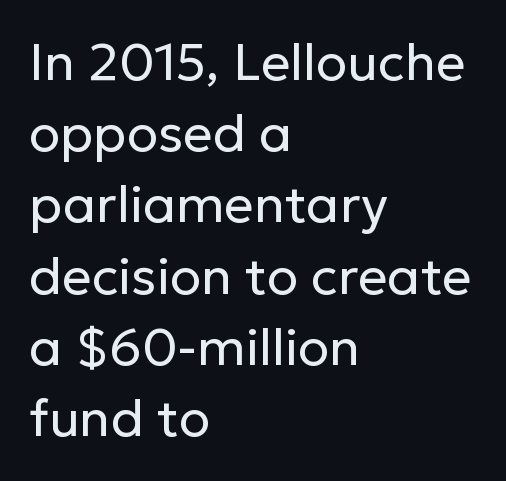
The image shows 52 px regular-weight sans-serif type, upright; set left-aligned, normal line spacing (1.37x), normal letter spacing, not underlined; low stroke contrast and a medium x-height.
